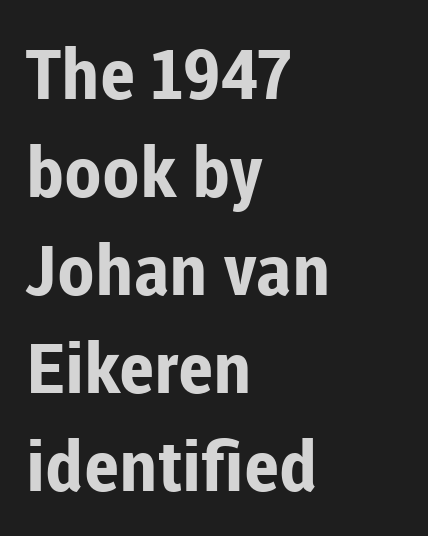
This rendering uses left alignment, leaving the right contour irregular. These lines are composed in type without serifs. The letters advance in unequal steps, a hallmark of proportional type. Nobody drew a line under any word here. Default kerning and tracking; the words read as compact shapes.
